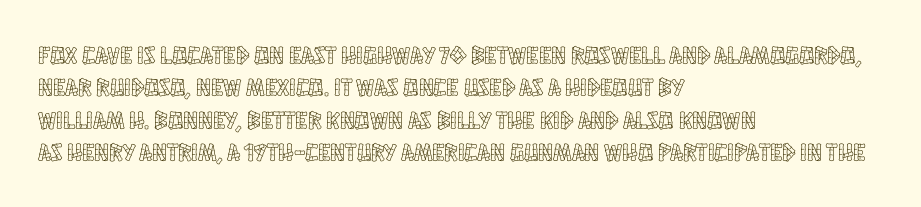
Q: Is the text italic (slanted)? A: No, it is upright.
Q: Is the text underlined? A: No.
Q: How is the paragraph aligned? A: Left-aligned.
Q: Is the spacing between letters normal or unusually wide? A: Normal.
Q: Is the spacing between lines tight, normal or loose? A: Normal.
